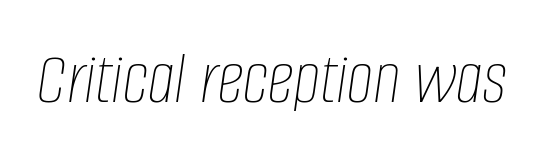
Q: Is the text bold? A: No.
Q: Is the text italic (slanted)? A: Yes, it leans right by about 8 degrees.
Q: Is the text underlined? A: No.
Q: Is the spacing between letters normal or unusually wide? A: Normal.
Q: Width (condensed, normal, or wide)? A: Condensed.
Q: Stroke contrast? A: Low.
Q: x-height? A: Large.
Q: Monospaced? A: No.
